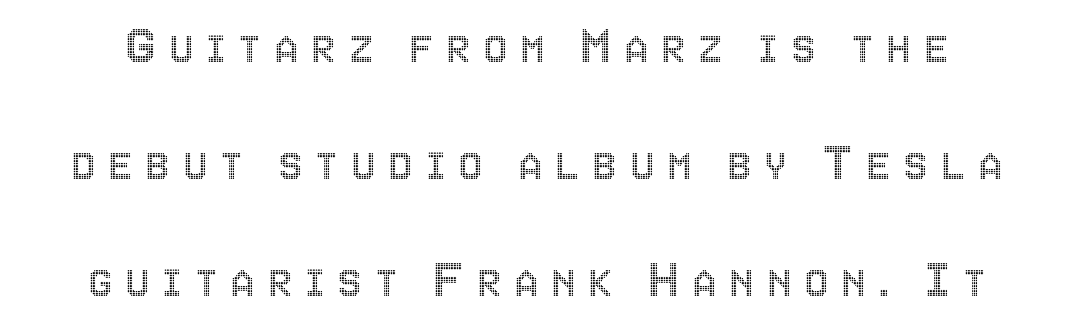
Q: Is the text italic (slanted)? A: No, it is upright.
Q: Is the text underlined? A: No.
Q: Is the spacing between letters normal or unusually wide? A: Unusually wide.
Q: Is the spacing between lines tight, normal or loose? A: Loose.
Q: Width (condensed, normal, or wide)? A: Condensed.
Q: x-height? A: Large.
Q: Monospaced? A: No.
